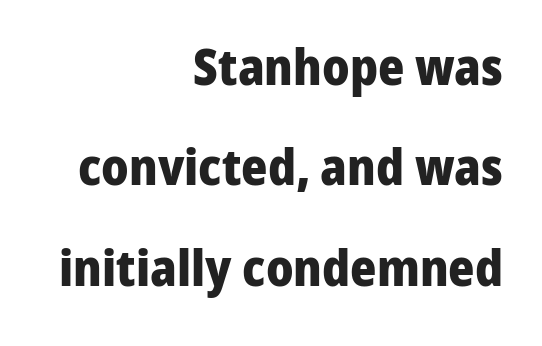
Q: Is the text bold? A: Yes.
Q: Is the text italic (slanted)? A: No, it is upright.
Q: Is the typeface a serif or a sans-serif typeface? A: Sans-serif.
Q: Is the text underlined? A: No.
Q: How is the paragraph aligned? A: Right-aligned.
Q: Is the spacing between letters normal or unusually wide? A: Normal.
Q: Is the spacing between lines tight, normal or loose? A: Loose.
Q: Width (condensed, normal, or wide)? A: Normal.
Q: Stroke contrast? A: Low.
Q: x-height? A: Medium.
Q: Monospaced? A: No.
